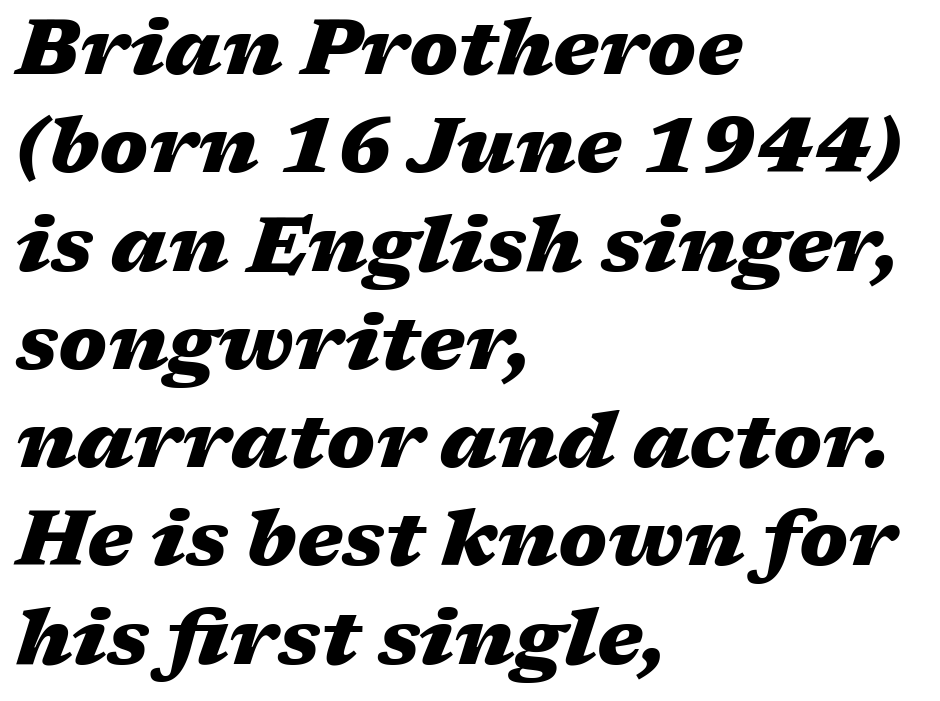
Heft: maximum for text — a bold. A student would call this left alignment; a typographer would say flush left, rag right. The horizontal fit of the characters is conventional and even. The rendering uses natural spacing where letterforms have individual widths. Descenders hang freely into open space. This sample keeps an unexceptional amount of space between lines.
